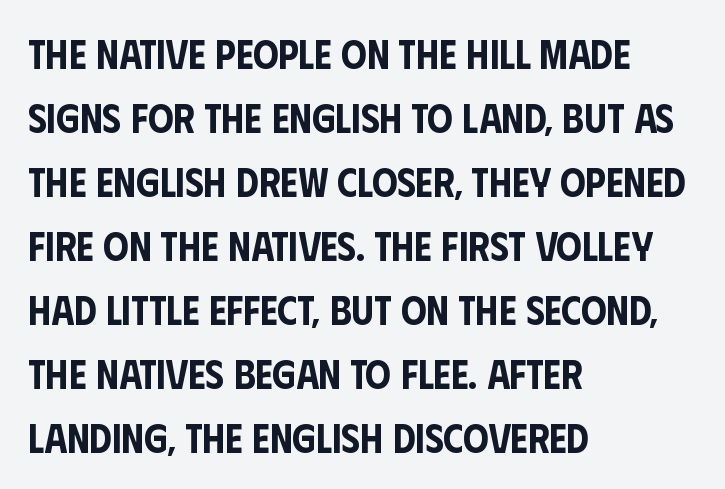
{"serif": "no", "italic": "no", "width": "condensed", "stroke_contrast": "low", "x_height": "large", "monospaced": "no", "underline": "no", "align": "left", "line_spacing": "normal", "line_spacing_ratio": 1.6, "letter_spacing": "normal", "letter_spacing_em": 0.0, "glyph_px": 40}
